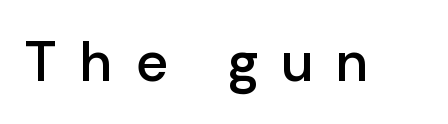
{"serif": "no", "italic": "no", "bold": "semi", "weight": "semibold", "width": "normal", "stroke_contrast": "low", "x_height": "medium", "monospaced": "no", "underline": "no", "letter_spacing": "wide", "letter_spacing_em": 0.42, "glyph_px": 56}
